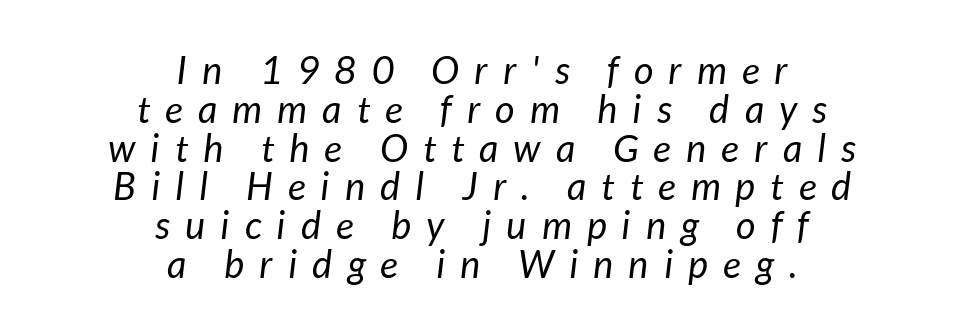
Q: Is the text bold? A: No.
Q: Is the typeface a serif or a sans-serif typeface? A: Sans-serif.
Q: Is the text underlined? A: No.
Q: How is the paragraph aligned? A: Centered.
Q: Is the spacing between letters normal or unusually wide? A: Unusually wide.
Q: Is the spacing between lines tight, normal or loose? A: Tight.
Q: Width (condensed, normal, or wide)? A: Normal.
Q: Stroke contrast? A: Low.
Q: x-height? A: Medium.
Q: Monospaced? A: No.
